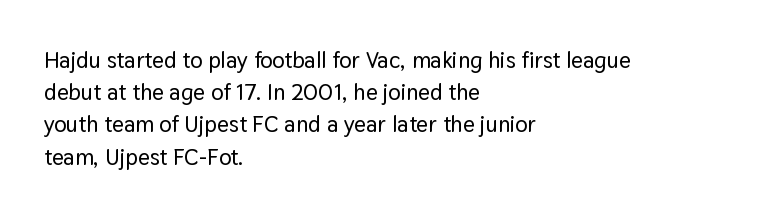
The image shows 23 px text type, upright; set left-aligned, normal line spacing (1.4x), normal letter spacing, not underlined.
